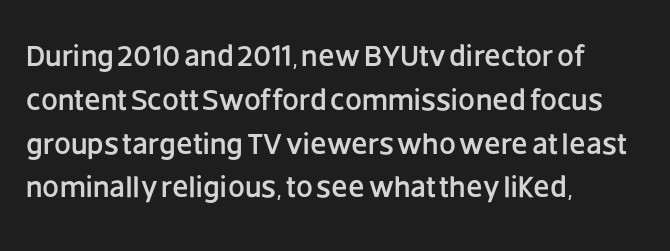
Q: Is the text italic (slanted)? A: No, it is upright.
Q: Is the typeface a serif or a sans-serif typeface? A: Sans-serif.
Q: Is the text underlined? A: No.
Q: How is the paragraph aligned? A: Left-aligned.
Q: Is the spacing between letters normal or unusually wide? A: Normal.
Q: Is the spacing between lines tight, normal or loose? A: Normal.
Q: Width (condensed, normal, or wide)? A: Normal.
Q: Stroke contrast? A: Low.
Q: x-height? A: Large.
Q: Monospaced? A: No.
